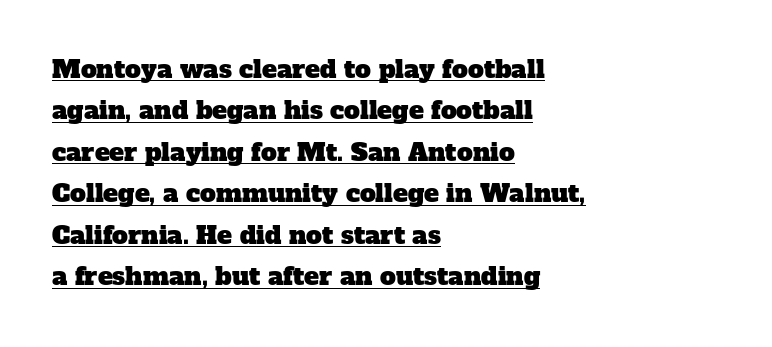
The image shows 25 px text type; set left-aligned, normal line spacing (1.66x), normal letter spacing, underlined.
